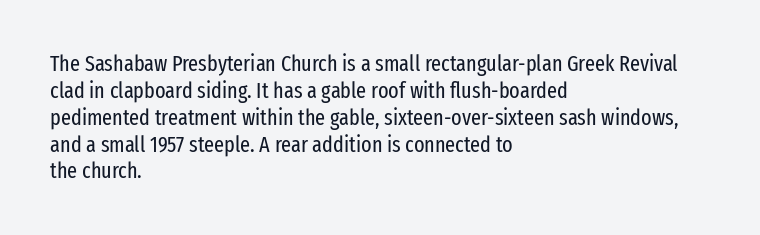
Q: Is the text bold? A: No.
Q: Is the text italic (slanted)? A: No, it is upright.
Q: Is the text underlined? A: No.
Q: How is the paragraph aligned? A: Left-aligned.
Q: Is the spacing between letters normal or unusually wide? A: Normal.
